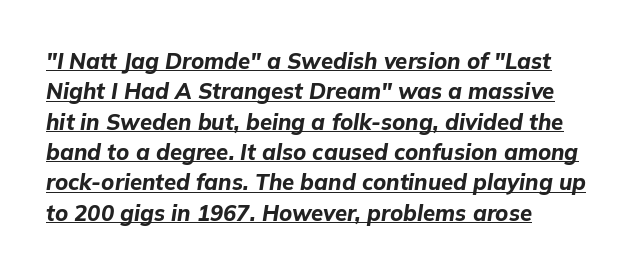
Vertically, the passage feels balanced, rows spaced as you'd expect. Heft: maximum for text — a bold. Here the glyphs are tracked normally, forming tight word shapes. Check the space under the baseline: a stroke is drawn there.
